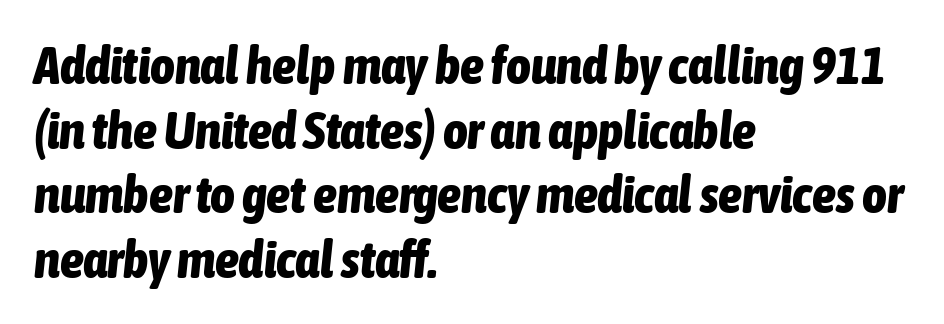
The image shows 53 px bold, condensed type, italic (leaning right); set left-aligned, line spacing 1.22x, normal letter spacing, not underlined; low stroke contrast and a medium x-height.
